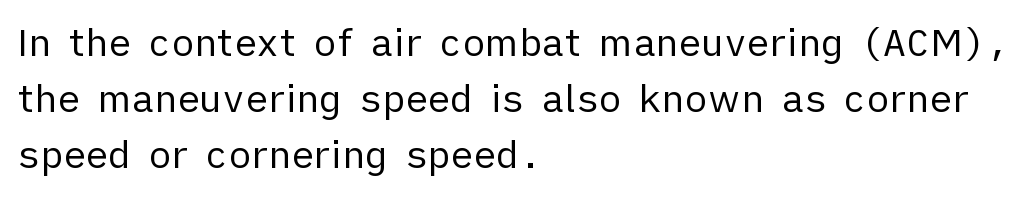
The image shows 38 px regular-weight sans-serif type, upright; set left-aligned, normal line spacing (1.48x), normal letter spacing, not underlined; low stroke contrast and a medium x-height.
